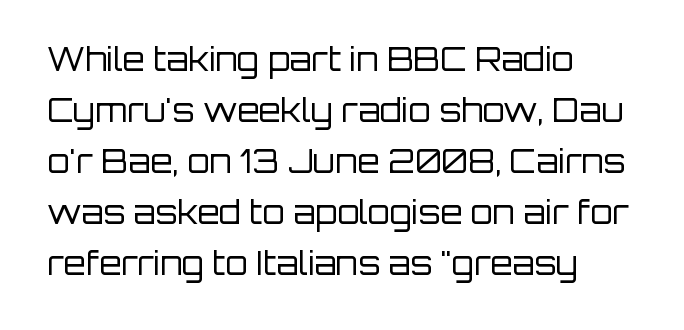
The passage shown stacks its lines at a standard gap. Note the varied advance widths — an 'i' is clearly narrower than an 'm'. The gap between lines stays unmarked. Observe the ordinary spacing: letters are neighbours, not strangers.
